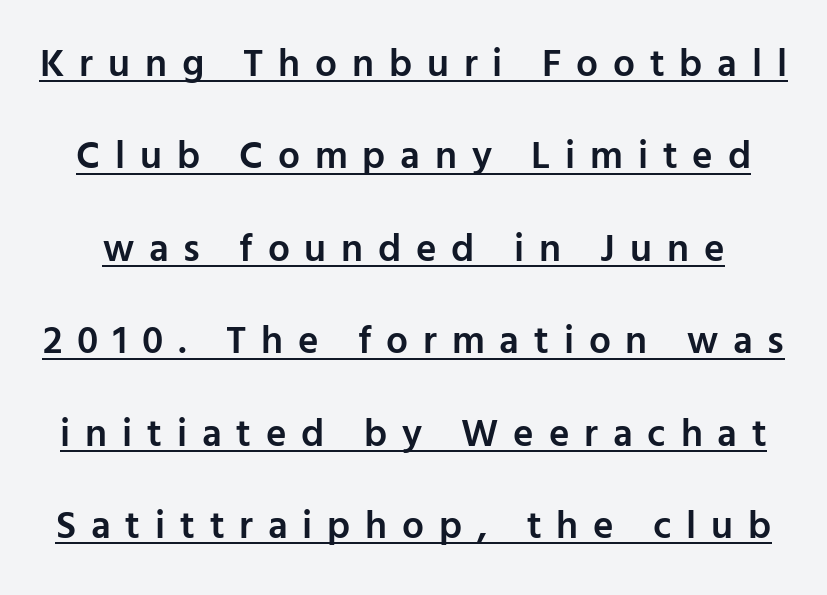
The image shows 39 px semibold sans-serif type, upright; set loose line spacing (2.37x), unusually wide letter spacing (+0.38 em), underlined; low stroke contrast and a medium x-height.
